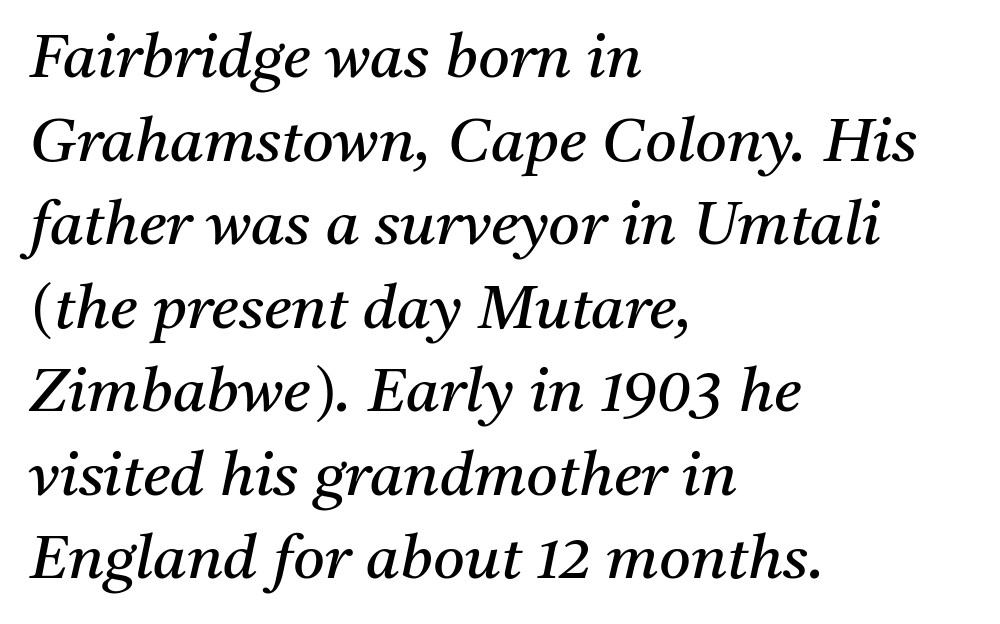
{"serif": "yes", "italic": "yes", "lean": "right", "slant_degrees": 11, "bold": "no", "weight": "regular", "width": "normal", "stroke_contrast": "medium", "x_height": "medium", "monospaced": "no", "underline": "no", "align": "left", "line_spacing": "normal", "line_spacing_ratio": 1.37, "letter_spacing": "normal", "letter_spacing_em": 0.0, "glyph_px": 61}
